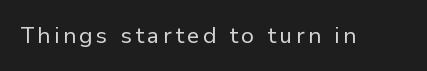
{"italic": "no", "bold": "no", "underline": "no", "glyph_px": 22}
